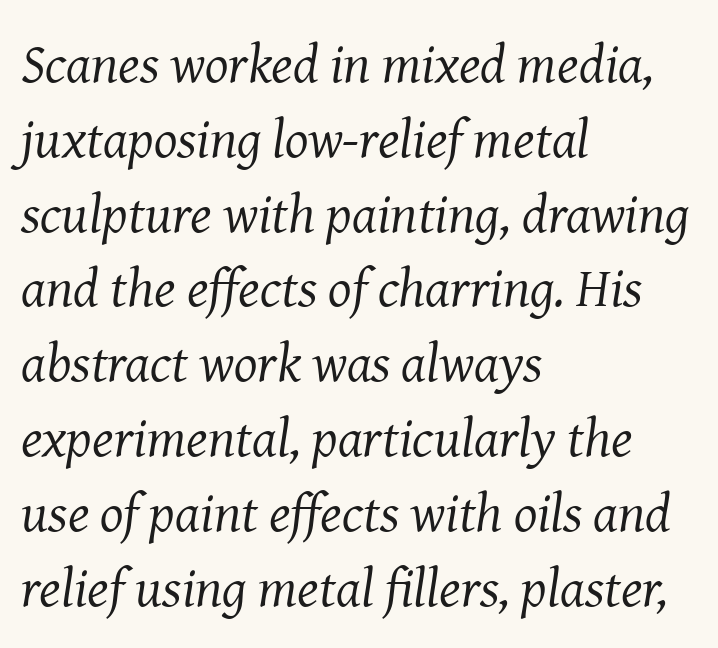
The image shows 55 px regular-weight serif type, italic (leaning right); set left-aligned, normal line spacing (1.36x), normal letter spacing, not underlined; medium stroke contrast and a medium x-height.
